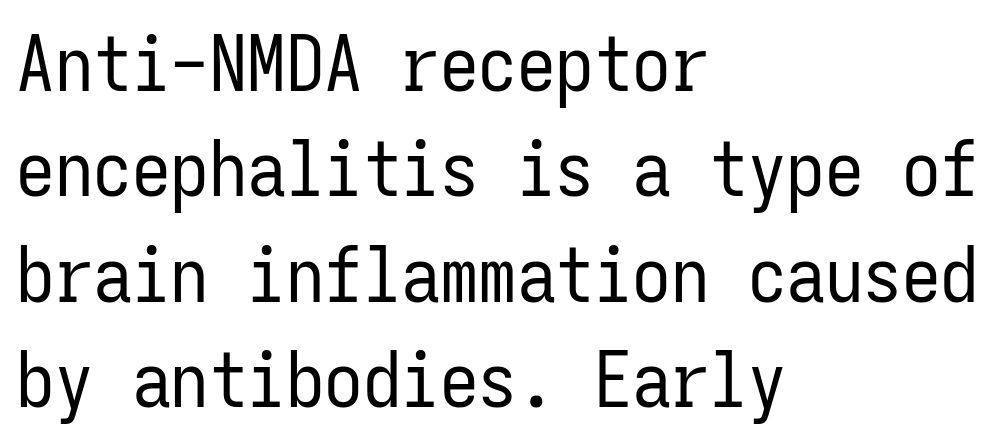
Q: Is the text bold? A: No.
Q: Is the text italic (slanted)? A: No, it is upright.
Q: Is the typeface a serif or a sans-serif typeface? A: Sans-serif.
Q: Is the text underlined? A: No.
Q: How is the paragraph aligned? A: Left-aligned.
Q: Is the spacing between letters normal or unusually wide? A: Normal.
Q: Is the spacing between lines tight, normal or loose? A: Normal.
Q: Width (condensed, normal, or wide)? A: Condensed.
Q: Stroke contrast? A: Low.
Q: x-height? A: Medium.
Q: Monospaced? A: Yes.
